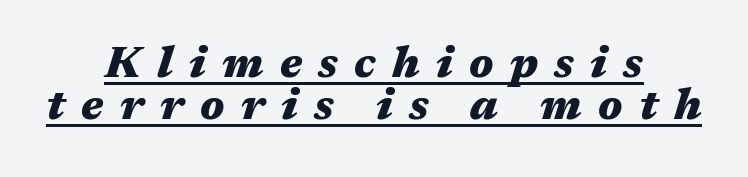
The image shows 43 px heavy, wide type, italic (leaning right); set centered, tight line spacing (0.98x), unusually wide letter spacing (+0.38 em), underlined; medium stroke contrast and a medium x-height.
